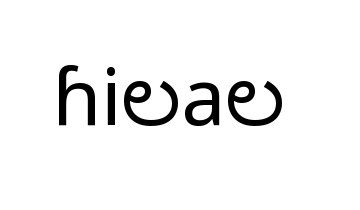
The image shows 79 px light sans-serif type, upright; set normal letter spacing, not underlined; low stroke contrast and a medium x-height.
